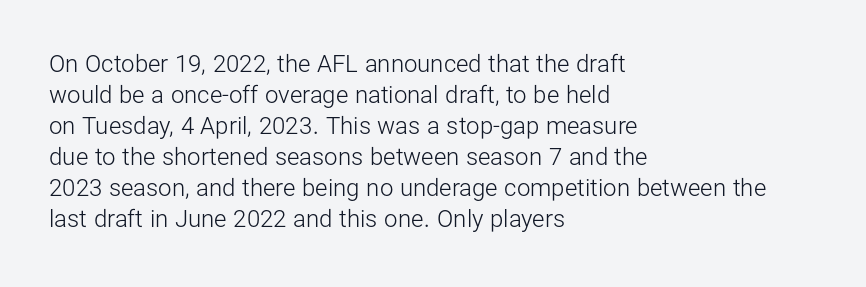
The image shows 24 px text type, upright; set left-aligned, normal line spacing (1.29x), normal letter spacing, not underlined.
